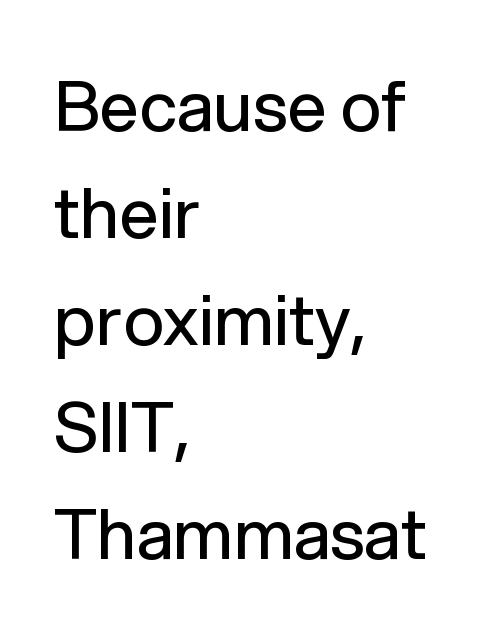
Q: Is the text bold? A: No.
Q: Is the text italic (slanted)? A: No, it is upright.
Q: Is the typeface a serif or a sans-serif typeface? A: Sans-serif.
Q: Is the text underlined? A: No.
Q: How is the paragraph aligned? A: Left-aligned.
Q: Is the spacing between letters normal or unusually wide? A: Normal.
Q: Is the spacing between lines tight, normal or loose? A: Normal.
Q: Width (condensed, normal, or wide)? A: Normal.
Q: Stroke contrast? A: Low.
Q: x-height? A: Medium.
Q: Monospaced? A: No.
